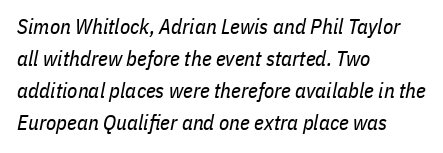
The image shows 21 px text type, italic (leaning right); set left-aligned, normal line spacing (1.53x), normal letter spacing, not underlined.
